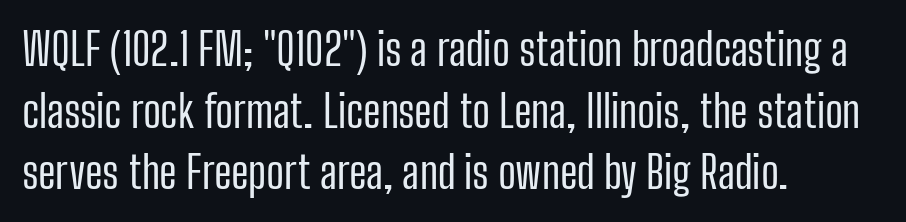
The image shows 44 px regular-weight, condensed sans-serif type, upright; set left-aligned, normal line spacing (1.4x), normal letter spacing, not underlined; low stroke contrast and a medium x-height.
